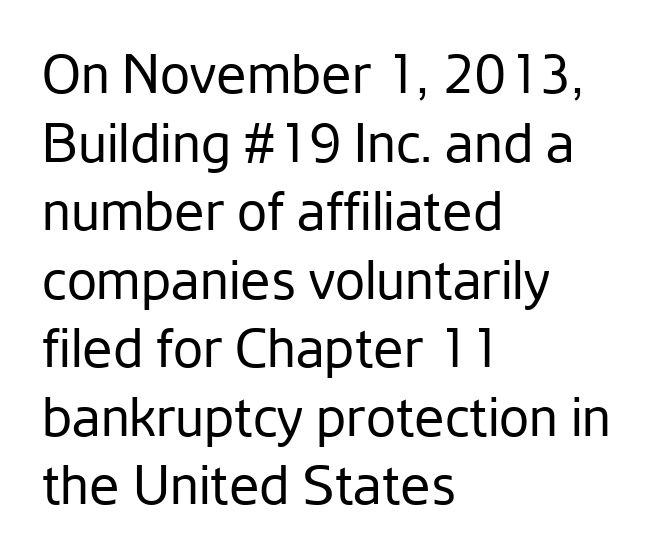
Heaviness? Minimal to ordinary, like unemphasized prose. Designer's note — italics off, roman on. Normally led — the rows are evenly, conventionally spaced. If you drew a ruler down the left edge, every line would touch it.
